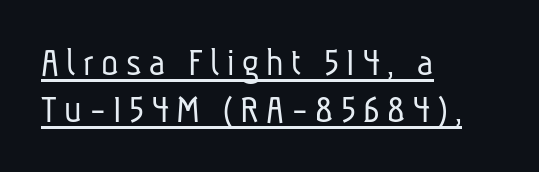
These lines are rendered in a variable-pitch font. Every row of glyphs begins at an identical x-position on the left. The lettering is marked with a stroke running underneath it. The typeface has the unassuming heft of standard copy or less.
